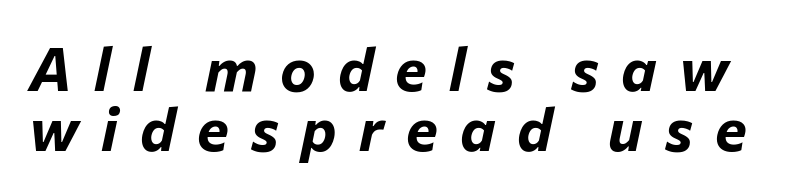
{"italic": "yes", "lean": "right", "slant_degrees": 12, "bold": "yes", "weight": "bold", "width": "normal", "stroke_contrast": "low", "x_height": "medium", "monospaced": "no", "underline": "no", "line_spacing": "tight", "line_spacing_ratio": 1.0, "letter_spacing": "wide", "letter_spacing_em": 0.37, "glyph_px": 60}
